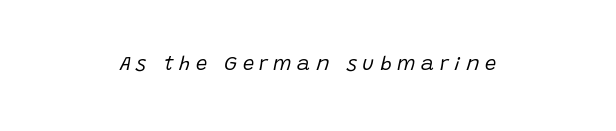
When letters slant like this, we call the style italic. A quiet, ordinary-to-light weight characterises the typeface. The passage is arranged like a title page — every line centered. What stands out about the letter spacing? Its width — letters are far apart. The gap between lines stays unmarked.
